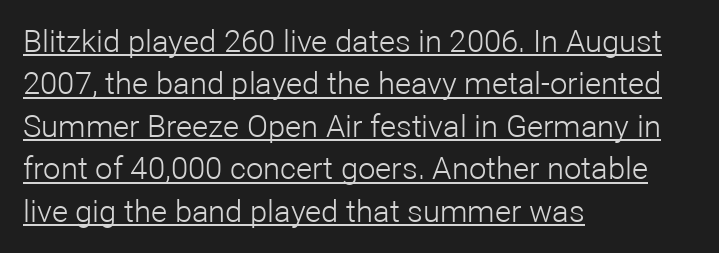
Posture: straight, roman, zero tilt. The glyphs are accompanied by a horizontal stroke just below them. The passage shown is not bold in any degree. The passage shown is typed in a proportional face where columns would drift. Compared with typical body copy, the letter spacing here is the same.
